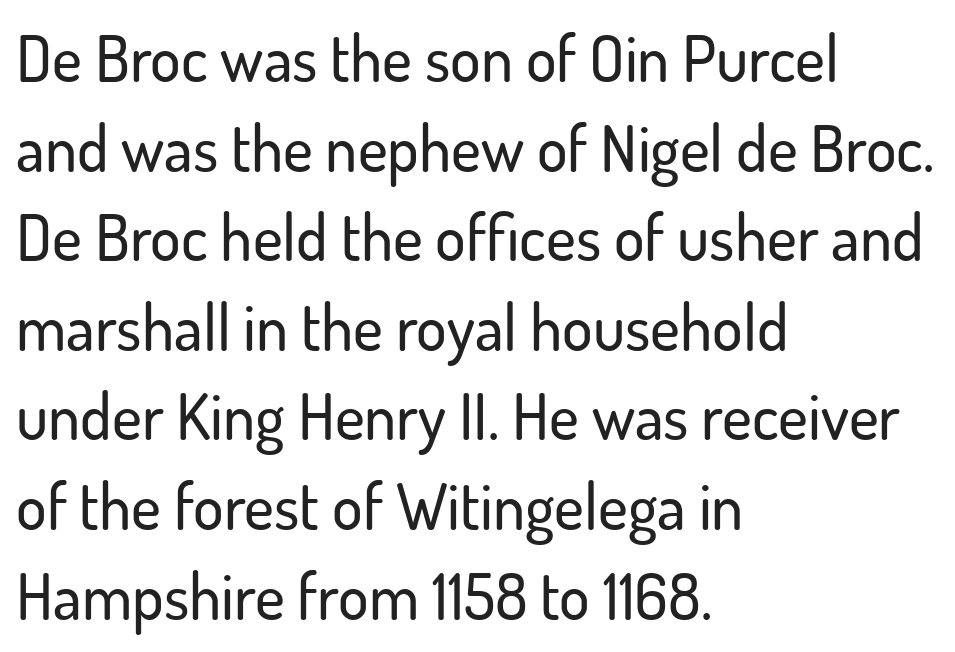
The image shows 64 px sans-serif type, upright; set left-aligned, normal line spacing (1.4x), normal letter spacing, not underlined; low stroke contrast and a small x-height.
